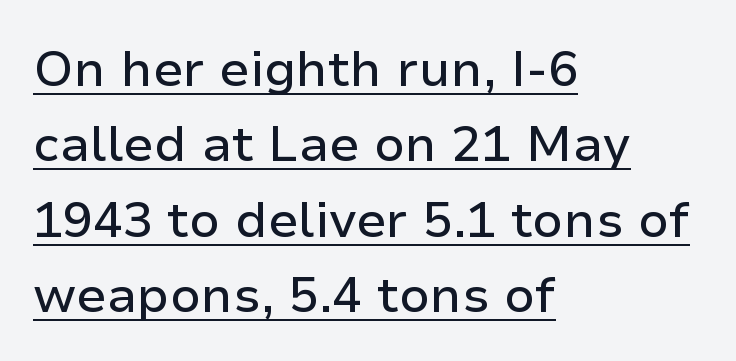
The image shows 50 px sans-serif type, upright; set left-aligned, normal line spacing (1.51x), normal letter spacing, underlined; low stroke contrast and a medium x-height.
